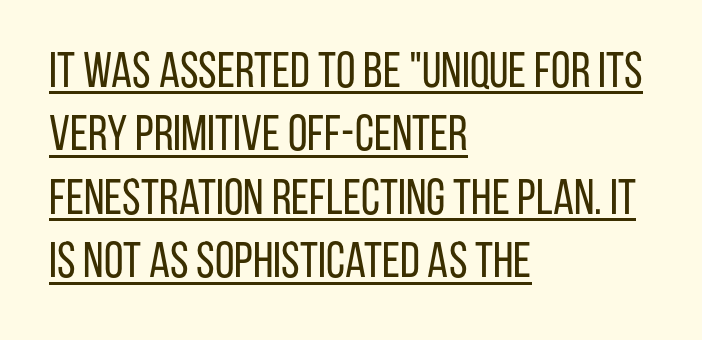
Q: Is the text bold? A: No.
Q: Is the text italic (slanted)? A: No, it is upright.
Q: Is the typeface a serif or a sans-serif typeface? A: Sans-serif.
Q: Is the text underlined? A: Yes.
Q: How is the paragraph aligned? A: Left-aligned.
Q: Is the spacing between letters normal or unusually wide? A: Normal.
Q: Is the spacing between lines tight, normal or loose? A: Normal.
Q: Width (condensed, normal, or wide)? A: Condensed.
Q: Stroke contrast? A: Low.
Q: x-height? A: Large.
Q: Monospaced? A: No.
